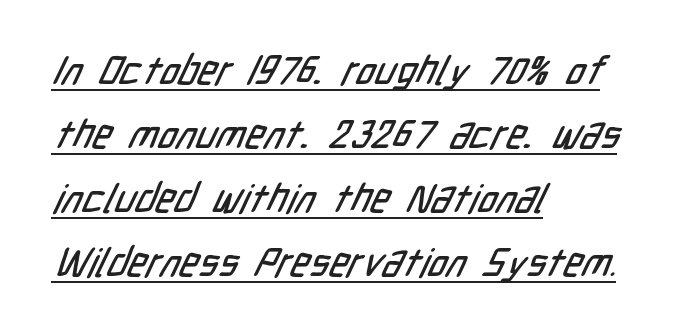
The image shows 40 px condensed sans-serif type; set left-aligned, normal line spacing (1.6x), normal letter spacing, underlined; low stroke contrast and a medium x-height.
